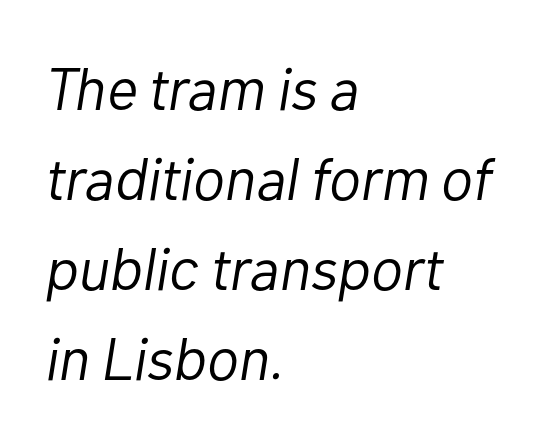
The image shows 60 px light type, italic (leaning right); set left-aligned, normal line spacing (1.5x), normal letter spacing, not underlined; low stroke contrast and a medium x-height.
